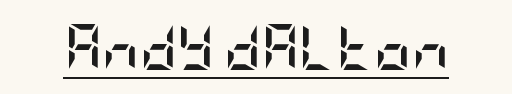
Q: Is the text bold? A: Yes.
Q: Is the text italic (slanted)? A: No, it is upright.
Q: Is the typeface a serif or a sans-serif typeface? A: Sans-serif.
Q: Is the text underlined? A: Yes.
Q: Is the spacing between letters normal or unusually wide? A: Normal.
Q: Width (condensed, normal, or wide)? A: Condensed.
Q: Stroke contrast? A: Low.
Q: x-height? A: Large.
